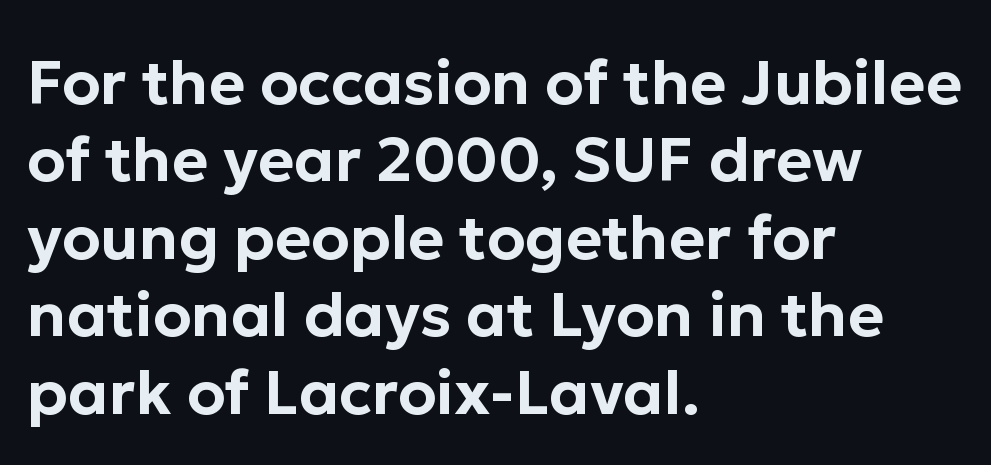
{"serif": "no", "italic": "no", "width": "normal", "stroke_contrast": "low", "x_height": "medium", "monospaced": "no", "underline": "no", "align": "left", "line_spacing": "normal", "line_spacing_ratio": 1.25, "letter_spacing": "normal", "letter_spacing_em": 0.0, "glyph_px": 62}
